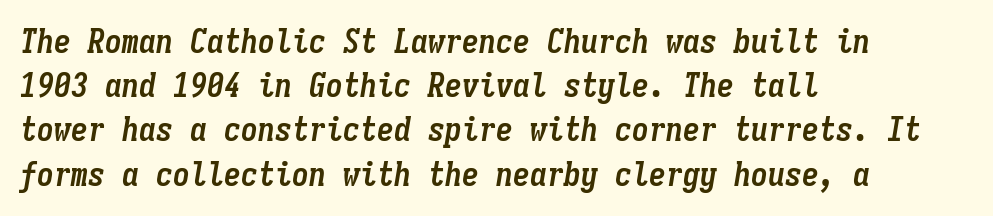
The image shows 34 px semibold, condensed type, italic (leaning right), monospaced; set left-aligned, normal line spacing (1.3x), normal letter spacing, not underlined; low stroke contrast and a medium x-height.
